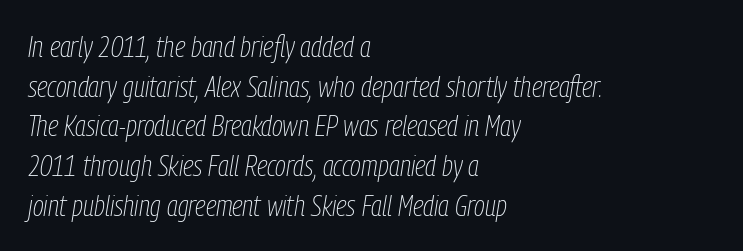
Q: Is the text bold? A: No.
Q: Is the text italic (slanted)? A: Yes, it leans right by about 9 degrees.
Q: Is the text underlined? A: No.
Q: How is the paragraph aligned? A: Left-aligned.
Q: Is the spacing between letters normal or unusually wide? A: Normal.
Q: Is the spacing between lines tight, normal or loose? A: Normal.
Q: Width (condensed, normal, or wide)? A: Condensed.
Q: Stroke contrast? A: Low.
Q: x-height? A: Medium.
Q: Monospaced? A: No.
